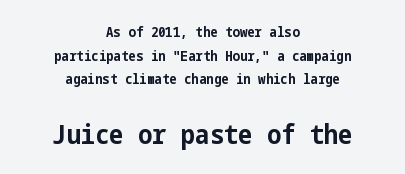
{"italic": "no", "bold": "yes", "underline": "no", "align": "center", "line_spacing": "normal", "line_spacing_ratio": 1.69, "letter_spacing": "normal", "letter_spacing_em": 0.0, "larger_block": "second", "size_ratio": 1.93, "glyph_px": 27}
